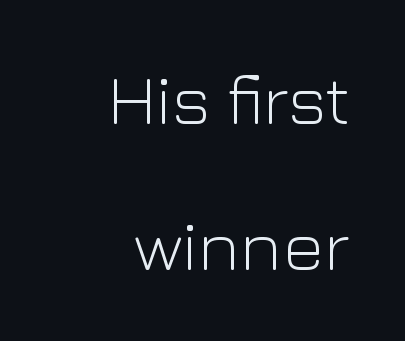
{"serif": "no", "italic": "no", "bold": "no", "weight": "light", "width": "normal", "stroke_contrast": "low", "x_height": "medium", "monospaced": "no", "underline": "no", "align": "right", "line_spacing": "loose", "line_spacing_ratio": 2.05, "letter_spacing": "normal", "letter_spacing_em": 0.0, "glyph_px": 71}
